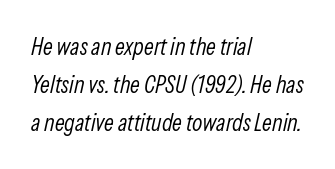
{"italic": "yes", "lean": "right", "slant_degrees": 13, "bold": "no", "underline": "no", "align": "left", "line_spacing": "normal", "line_spacing_ratio": 1.58, "letter_spacing": "normal", "letter_spacing_em": 0.0, "glyph_px": 24}
